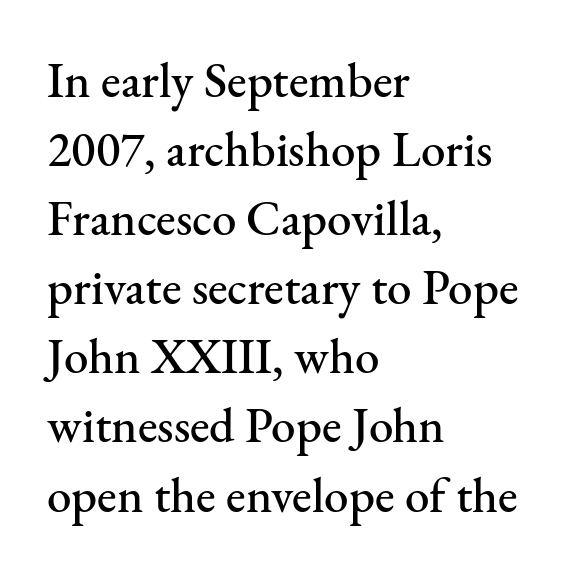
Q: Is the text italic (slanted)? A: No, it is upright.
Q: Is the typeface a serif or a sans-serif typeface? A: Serif.
Q: Is the text underlined? A: No.
Q: How is the paragraph aligned? A: Left-aligned.
Q: Is the spacing between letters normal or unusually wide? A: Normal.
Q: Is the spacing between lines tight, normal or loose? A: Normal.
Q: Width (condensed, normal, or wide)? A: Normal.
Q: Stroke contrast? A: Medium.
Q: x-height? A: Small.
Q: Monospaced? A: No.
